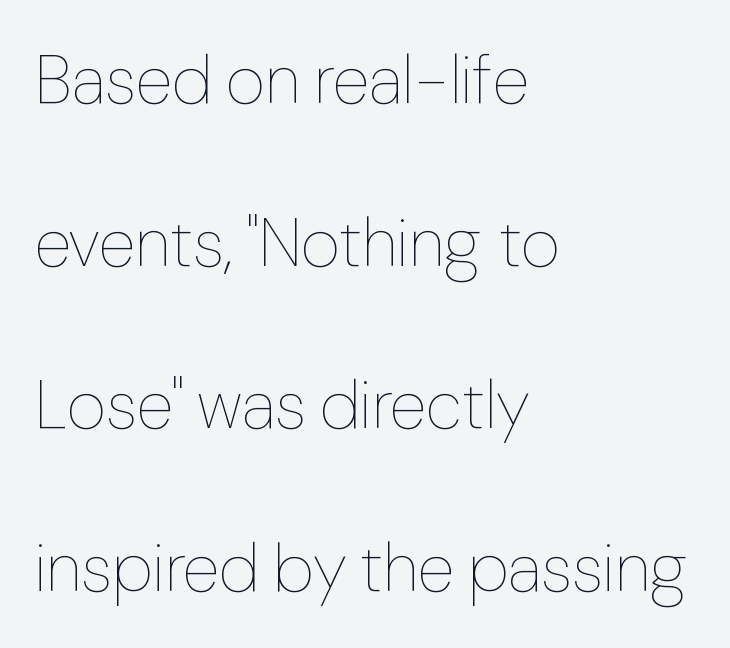
Here the designer chose a conventional face with non-uniform glyph widths. Lines of text with bare space underneath. Every character sits straight up, as roman type does. Weight class: somewhere from thin through regular.
